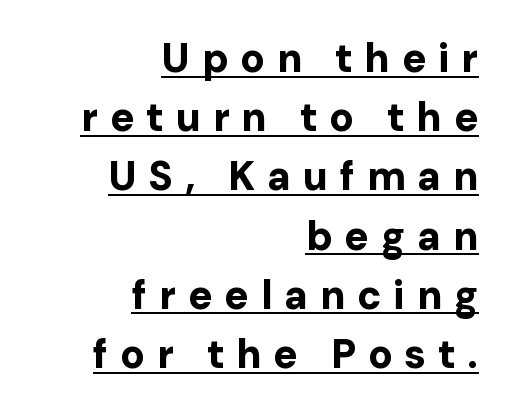
The image shows 40 px bold sans-serif type, upright; set right-aligned, normal line spacing (1.48x), unusually wide letter spacing (+0.3 em), underlined; low stroke contrast and a medium x-height.
